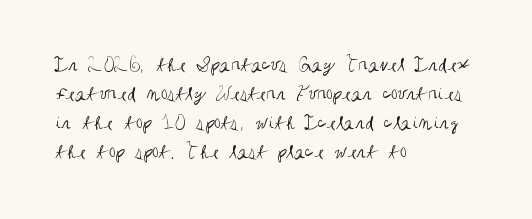
The image shows 21 px text type; set left-aligned, normal line spacing (1.38x), normal letter spacing, not underlined.
